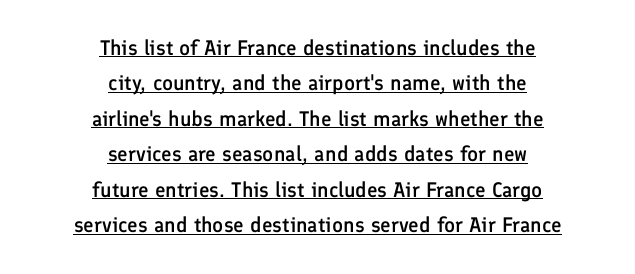
Q: Is the text bold? A: Semi-bold.
Q: Is the text italic (slanted)? A: No, it is upright.
Q: Is the text underlined? A: Yes.
Q: How is the paragraph aligned? A: Centered.
Q: Is the spacing between letters normal or unusually wide? A: Normal.
Q: Is the spacing between lines tight, normal or loose? A: Normal.
